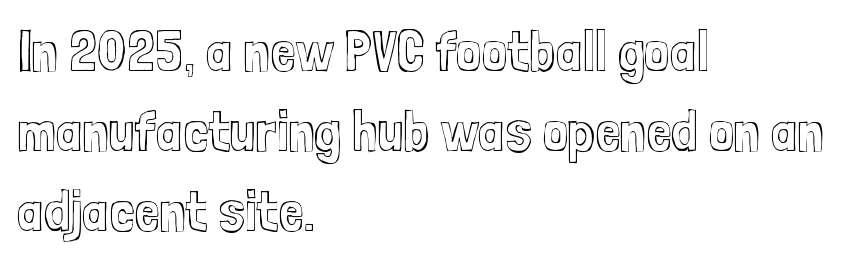
The lettering holds an erect, upright posture throughout. Looks like regular typesetting: each glyph gets only the width it needs. Here the glyphs are tracked normally, forming tight word shapes. Layout note: lines flush left. What's the leading like? Ordinary, nothing unusual.
